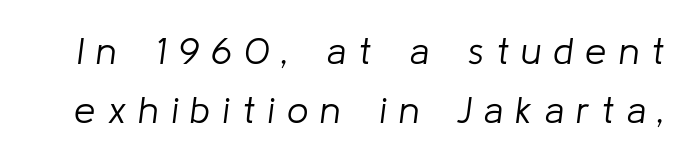
The image shows 38 px light type, italic (leaning right); set normal line spacing (1.55x), unusually wide letter spacing (+0.32 em), not underlined; low stroke contrast and a medium x-height.
